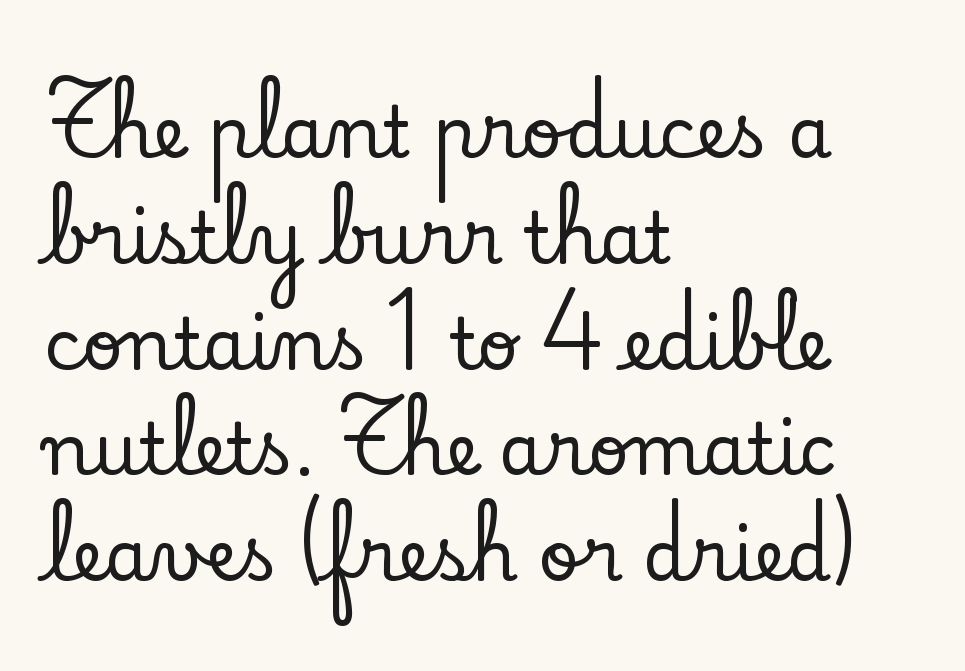
Do the characters align in a grid? No, the font is proportional. Here the glyphs are tracked normally, forming tight word shapes. Line spacing here is normal. Unlike a clean sans, this face finishes its strokes with serifs. Does the copy run flush right? No — it runs flush left.
